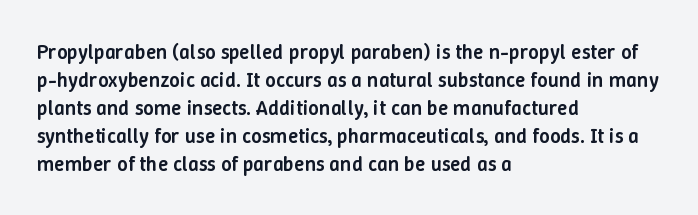
This is moderately heavy type, rendered in semibold. The baseline area is clear. The horizontal fit of the characters is conventional and even. Layout note: lines flush left.
